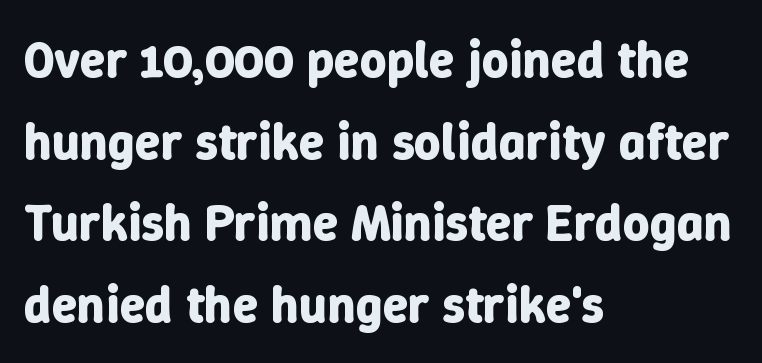
Only glyphs here, with clear space below each row. Think of a printed novel: that variable character pitch is what you see here. Short and long lines alike share a common starting point at left. This block has exactly the height ordinary leading produces.
